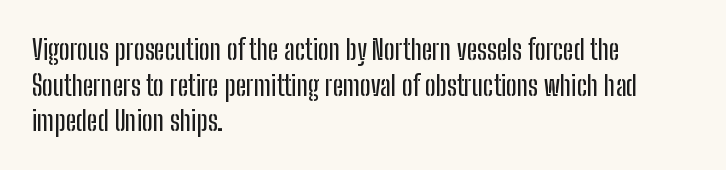
{"serif": "no", "italic": "no", "width": "condensed", "stroke_contrast": "low", "x_height": "medium", "monospaced": "no", "underline": "no", "align": "left", "line_spacing": "normal", "line_spacing_ratio": 1.27, "letter_spacing": "normal", "letter_spacing_em": 0.0, "glyph_px": 28}
